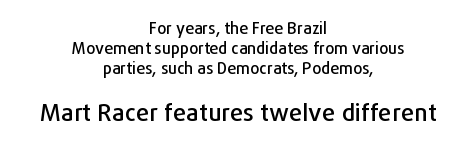
Vertical strokes here are truly vertical. Anything drawn beneath the words? Only blank space. Is the block centered? Yes — each line is placed symmetrically about the middle. Standard letterfit; no display-style spreading of the glyphs. The face used here appears at its bigger size in the lower chunk.
